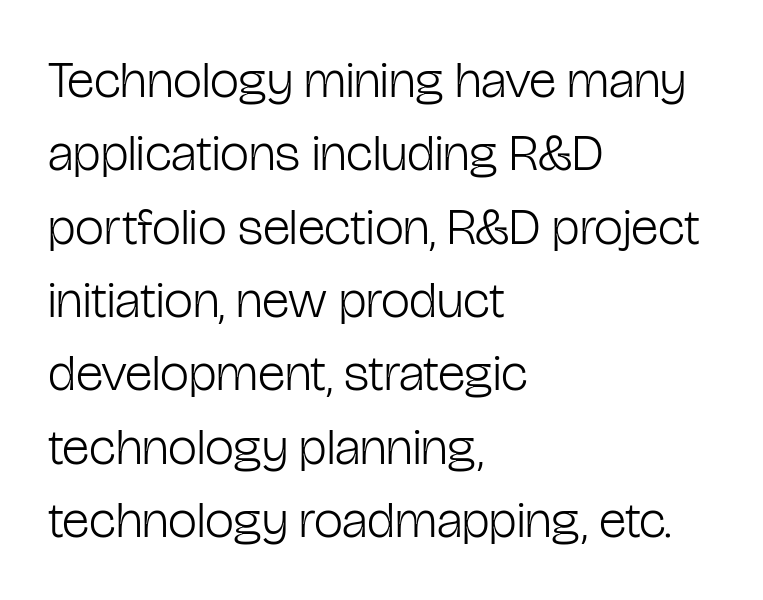
Nothing sits at the stroke ends, so this counts as sans-serif. Lines of text with bare space underneath. Reading down the column, the eye jumps a familiar distance to each next line. Italic: no, the glyphs are upright roman.
